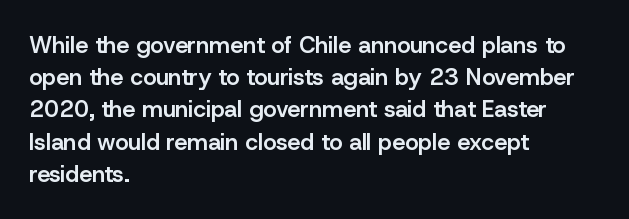
The image shows 23 px text type, upright; set left-aligned, normal line spacing (1.4x), normal letter spacing, not underlined.
